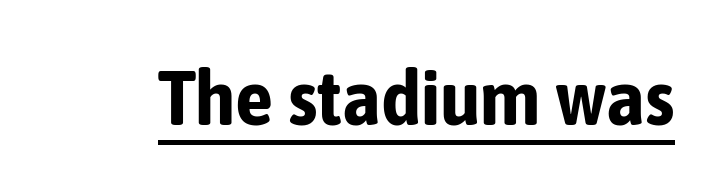
The image shows 77 px bold, condensed sans-serif type, upright; set normal letter spacing, underlined; low stroke contrast and a medium x-height.
